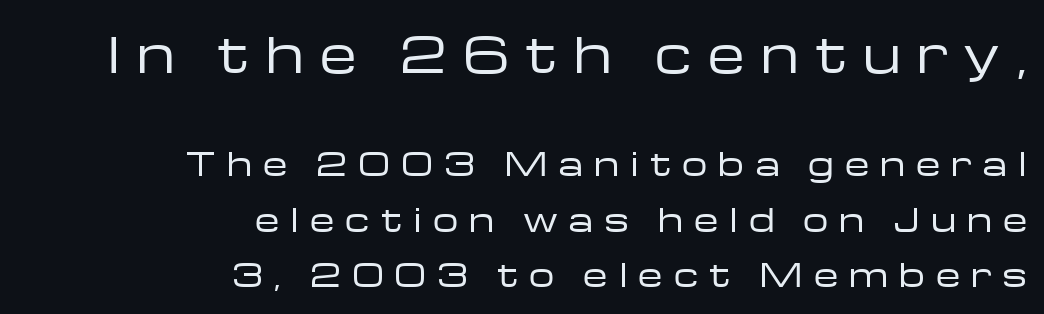
The image shows 48 px regular-weight, wide sans-serif type, upright; set right-aligned, line spacing 1.74x, unusually wide letter spacing (+0.34 em), not underlined; the first (top) block is 1.5x larger; low stroke contrast and a medium x-height.
